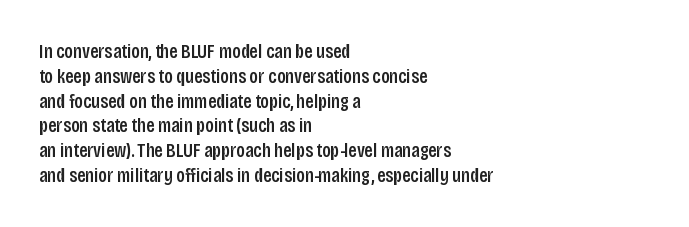
A roman cut, with each character standing at attention. The letters sit at their default tracking, neither squeezed nor spread. Compared with a centered layout, this one pins lines to the left instead. Clear beneath every line of the passage.
